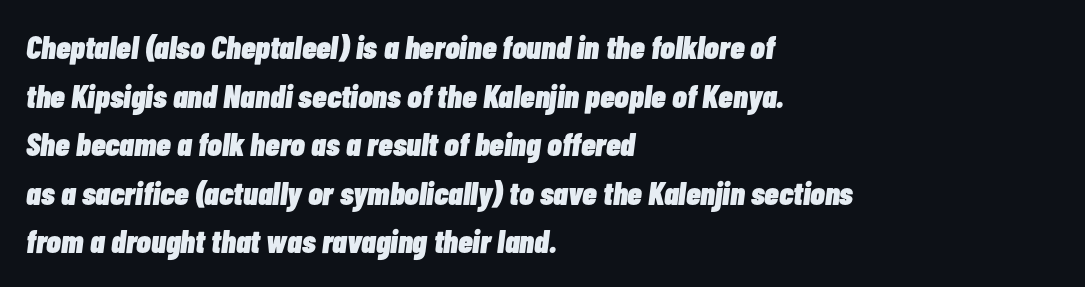
Glyph-to-glyph distance matches everyday printed text. Line spacing here is normal. A student would call this left alignment; a typographer would say flush left, rag right. It's the slanting kind of type. The rendering uses natural spacing where letterforms have individual widths.
